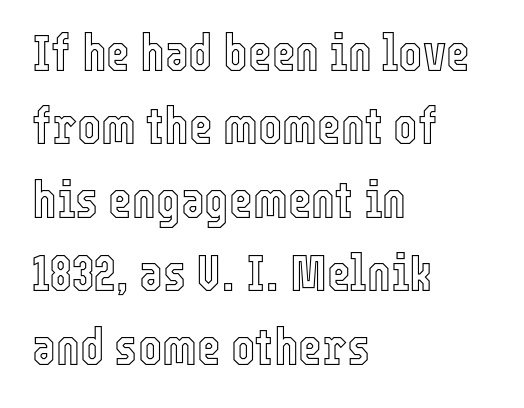
Q: Is the text italic (slanted)? A: No, it is upright.
Q: Is the text underlined? A: No.
Q: How is the paragraph aligned? A: Left-aligned.
Q: Is the spacing between letters normal or unusually wide? A: Normal.
Q: Is the spacing between lines tight, normal or loose? A: Normal.
Q: Width (condensed, normal, or wide)? A: Condensed.
Q: x-height? A: Medium.
Q: Monospaced? A: No.
